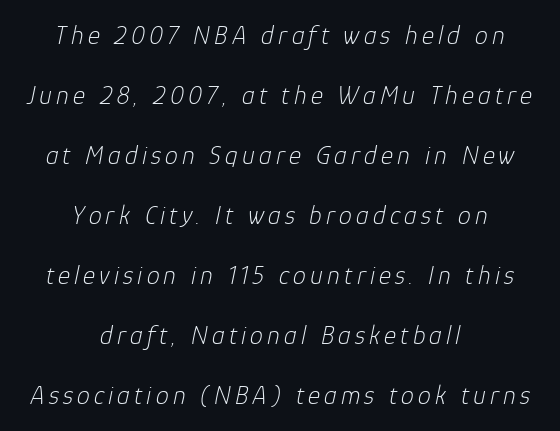
{"italic": "yes", "lean": "right", "slant_degrees": 12, "bold": "no", "underline": "no", "align": "center", "line_spacing": "loose", "line_spacing_ratio": 2.31, "glyph_px": 26}
